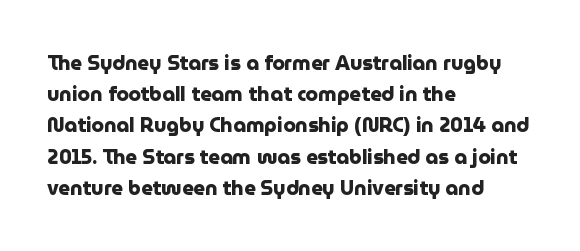
The image shows 20 px bold type, upright; set left-aligned, normal line spacing (1.56x), normal letter spacing, not underlined.
